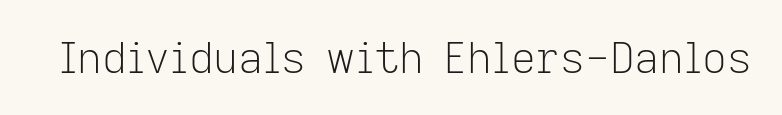
Q: Is the text bold? A: No.
Q: Is the text italic (slanted)? A: No, it is upright.
Q: Is the typeface a serif or a sans-serif typeface? A: Sans-serif.
Q: Is the text underlined? A: No.
Q: Is the spacing between letters normal or unusually wide? A: Normal.
Q: Width (condensed, normal, or wide)? A: Normal.
Q: Stroke contrast? A: Low.
Q: x-height? A: Medium.
Q: Monospaced? A: No.
